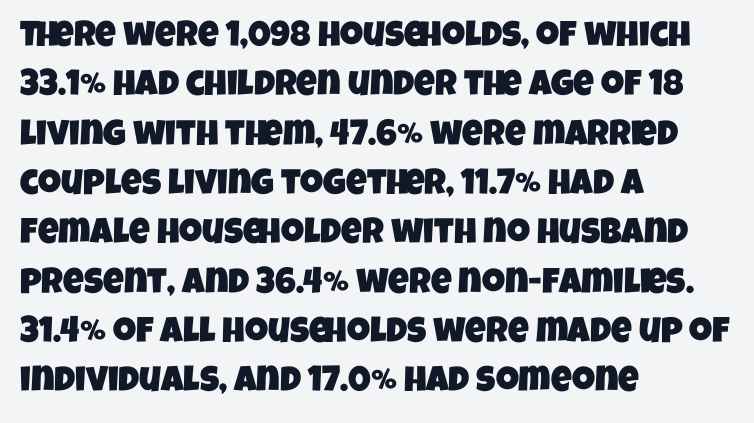
{"serif": "no", "width": "condensed", "stroke_contrast": "low", "x_height": "large", "monospaced": "no", "underline": "no", "align": "left", "line_spacing": "normal", "line_spacing_ratio": 1.37, "letter_spacing": "normal", "letter_spacing_em": 0.0, "glyph_px": 36}
